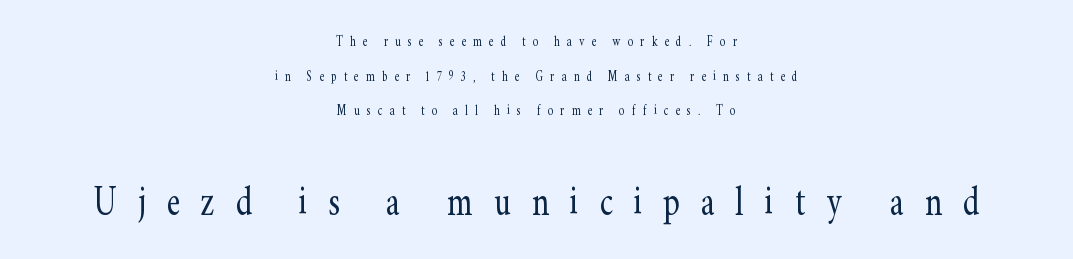
The image shows 47 px light, condensed serif type, upright; set centered, loose line spacing (2.16x), unusually wide letter spacing (+0.45 em), not underlined; the second (bottom) block is 2.94x larger; low stroke contrast and a small x-height.
